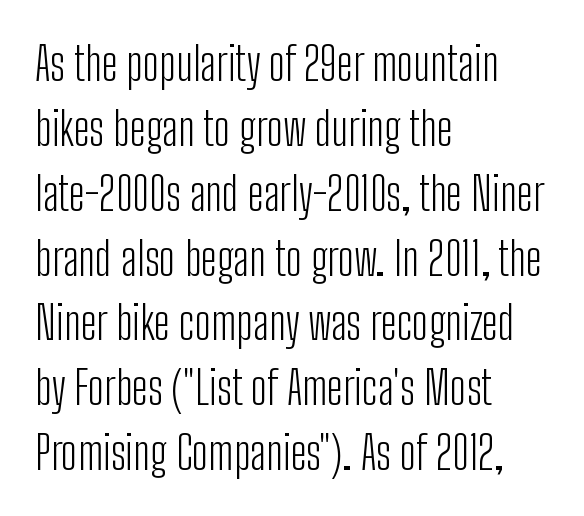
The rendering anchors every line to the left-hand side. The font is comparable to plain body text, perhaps lighter. Decoration check: the copy has no underline. Upright lettering throughout. This block has exactly the height ordinary leading produces.
